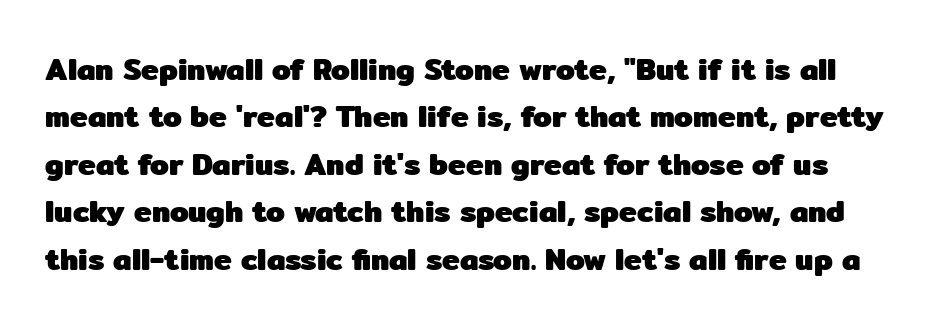
{"serif": "no", "italic": "no", "bold": "yes", "weight": "heavy", "width": "normal", "stroke_contrast": "low", "x_height": "medium", "monospaced": "no", "underline": "no", "line_spacing": "normal", "line_spacing_ratio": 1.58, "letter_spacing": "normal", "letter_spacing_em": 0.0, "glyph_px": 30}
